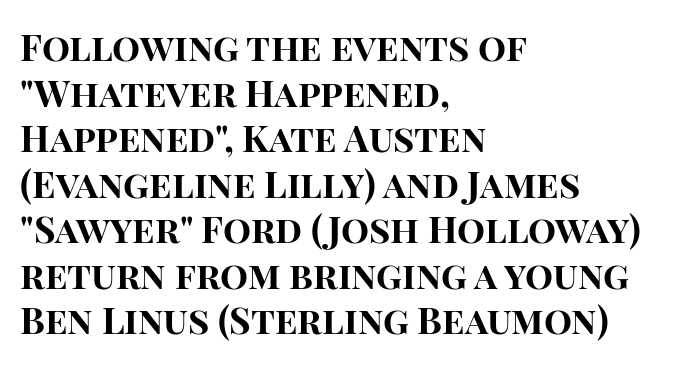
{"serif": "no", "italic": "no", "bold": "yes", "weight": "bold", "width": "normal", "stroke_contrast": "high", "x_height": "large", "monospaced": "no", "underline": "no", "align": "left", "line_spacing_ratio": 1.23, "letter_spacing": "normal", "letter_spacing_em": 0.0, "glyph_px": 37}
